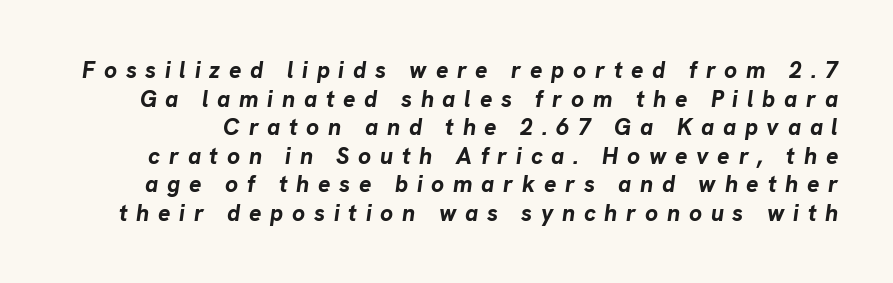
{"italic": "yes", "lean": "right", "slant_degrees": 8, "bold": "yes", "underline": "no", "line_spacing_ratio": 1.24, "letter_spacing": "wide", "letter_spacing_em": 0.38, "glyph_px": 23}
